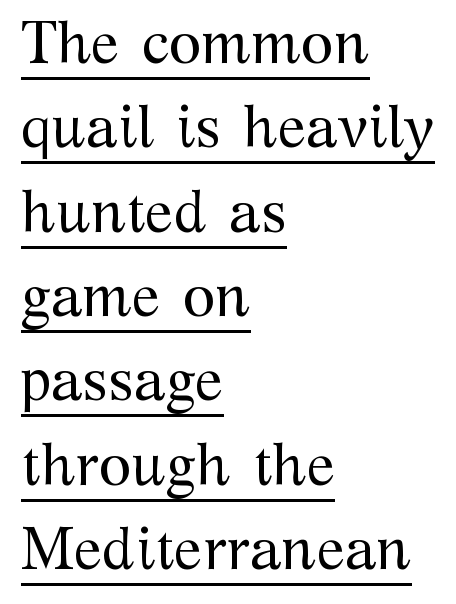
The image shows 59 px regular-weight serif type, upright; set left-aligned, normal line spacing (1.43x), normal letter spacing, underlined; medium stroke contrast and a medium x-height.
